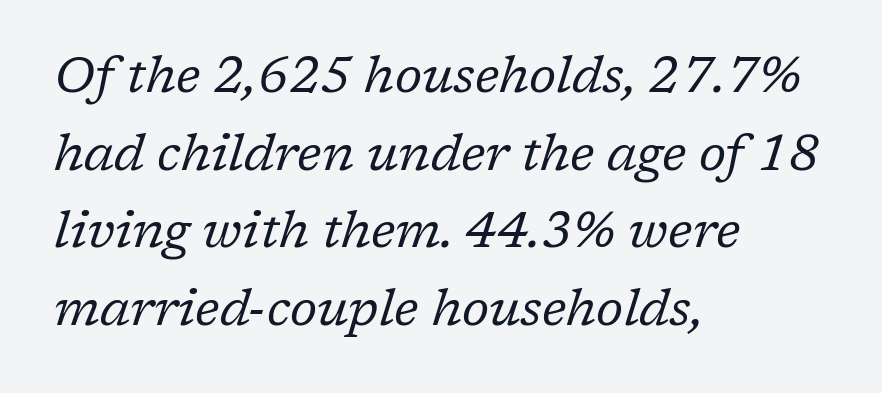
Q: Is the text bold? A: No.
Q: Is the text italic (slanted)? A: Yes, it leans right by about 17 degrees.
Q: Is the typeface a serif or a sans-serif typeface? A: Serif.
Q: Is the text underlined? A: No.
Q: How is the paragraph aligned? A: Left-aligned.
Q: Is the spacing between letters normal or unusually wide? A: Normal.
Q: Is the spacing between lines tight, normal or loose? A: Normal.
Q: Width (condensed, normal, or wide)? A: Normal.
Q: Stroke contrast? A: Low.
Q: x-height? A: Medium.
Q: Monospaced? A: No.
